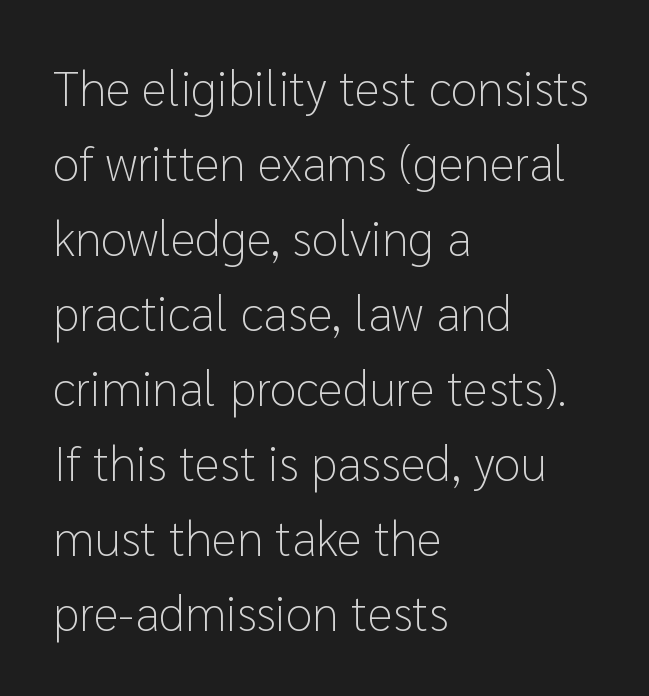
{"serif": "no", "italic": "no", "bold": "no", "weight": "light", "width": "normal", "stroke_contrast": "low", "x_height": "medium", "monospaced": "no", "underline": "no", "align": "left", "line_spacing": "normal", "line_spacing_ratio": 1.53, "letter_spacing": "normal", "letter_spacing_em": 0.0, "glyph_px": 49}
